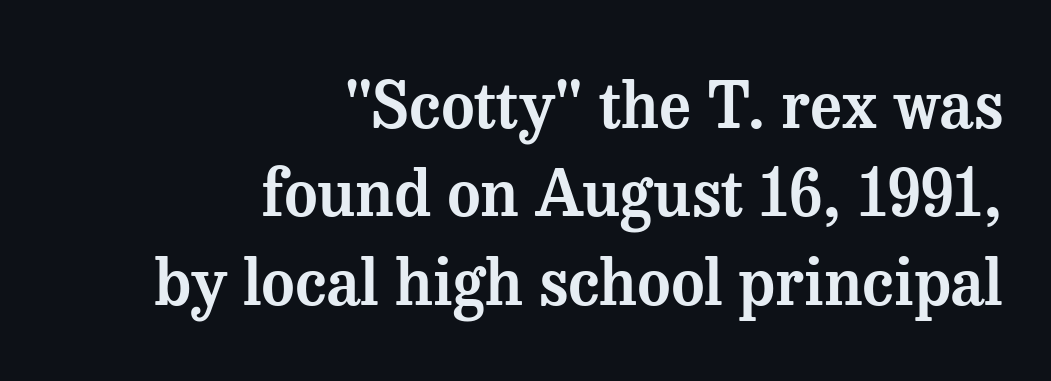
The image shows 64 px serif type, upright; set right-aligned, normal line spacing (1.38x), normal letter spacing, not underlined; medium stroke contrast and a medium x-height.
